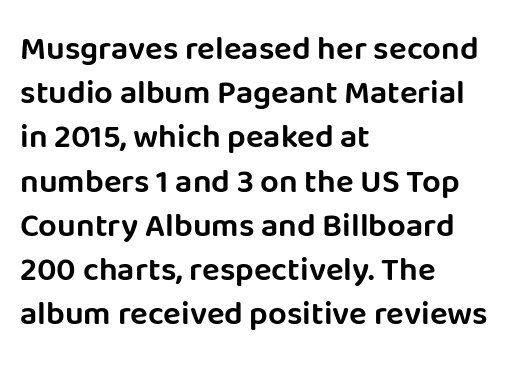
The image shows 33 px sans-serif type, upright; set left-aligned, normal line spacing (1.34x), normal letter spacing, not underlined; low stroke contrast and a large x-height.
